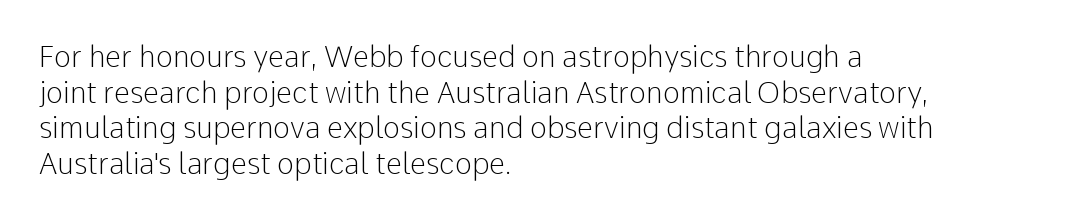
Q: Is the text bold? A: No.
Q: Is the text italic (slanted)? A: No, it is upright.
Q: Is the typeface a serif or a sans-serif typeface? A: Sans-serif.
Q: Is the text underlined? A: No.
Q: How is the paragraph aligned? A: Left-aligned.
Q: Is the spacing between letters normal or unusually wide? A: Normal.
Q: Width (condensed, normal, or wide)? A: Normal.
Q: Stroke contrast? A: Low.
Q: x-height? A: Medium.
Q: Monospaced? A: No.
